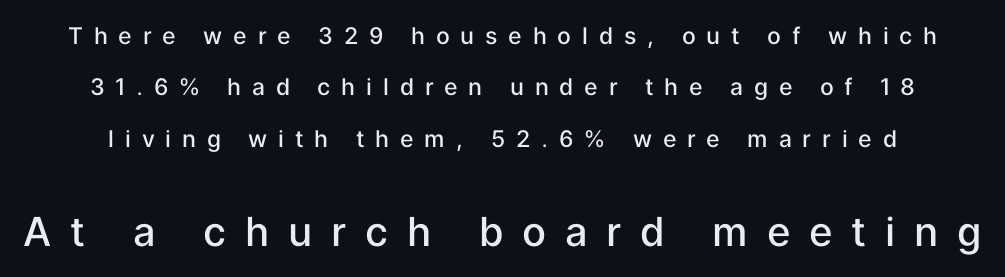
Loose tracking; the words dissolve into strings of separated letters. Just letters on the line, the space beneath them empty. Notice how the stems are strictly vertical — no italics here. Type size steps up from the first block to the second. The glyphs have the mass of a demibold cut, below bold. You could not count columns in this text — the font is proportionally spaced.
